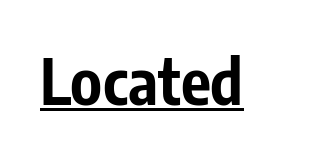
{"serif": "no", "italic": "no", "bold": "yes", "weight": "bold", "width": "condensed", "stroke_contrast": "low", "x_height": "medium", "monospaced": "no", "underline": "yes", "letter_spacing": "normal", "letter_spacing_em": 0.0, "glyph_px": 63}
